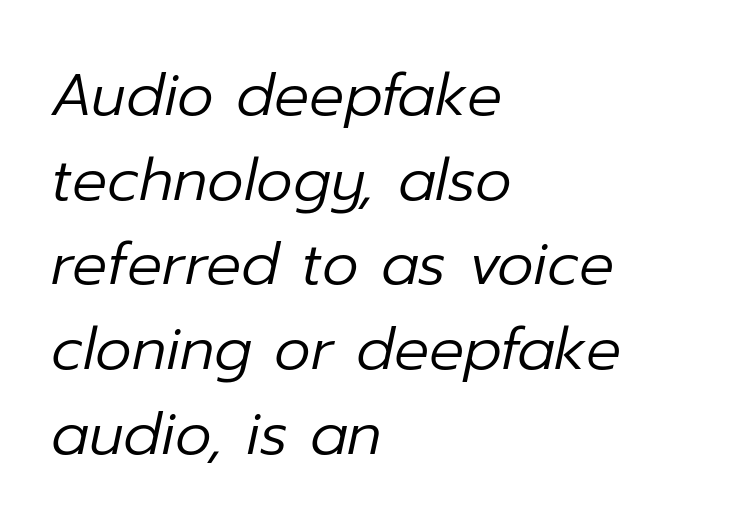
The face used here has a pronounced slope to its letters. The passage shown stacks its lines at a standard gap. The passage shown is typed in a proportional face where columns would drift. Descenders are the only things crossing below the line. No chunkiness to these letters — they're not bold. The compositor pushed each line to the left boundary.
